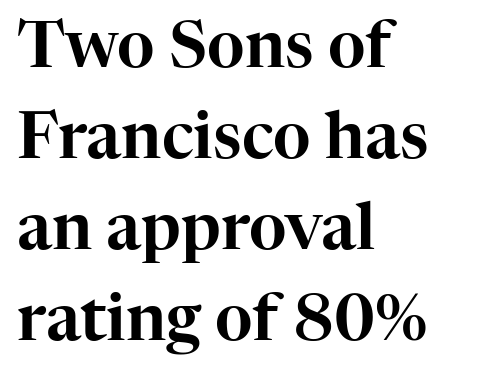
{"serif": "yes", "italic": "no", "width": "normal", "stroke_contrast": "high", "x_height": "medium", "monospaced": "no", "underline": "no", "align": "left", "line_spacing": "normal", "line_spacing_ratio": 1.42, "letter_spacing": "normal", "letter_spacing_em": 0.0, "glyph_px": 64}
